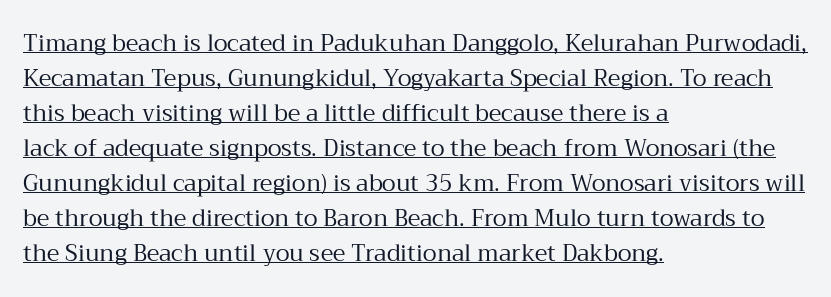
Q: Is the text bold? A: No.
Q: Is the text italic (slanted)? A: No, it is upright.
Q: Is the text underlined? A: Yes.
Q: How is the paragraph aligned? A: Left-aligned.
Q: Is the spacing between letters normal or unusually wide? A: Normal.
Q: Is the spacing between lines tight, normal or loose? A: Normal.
